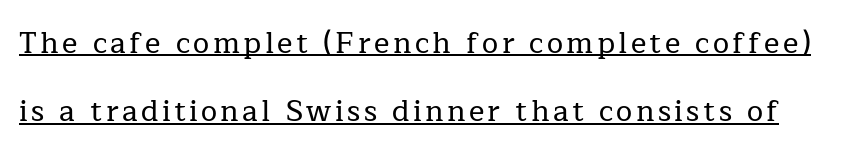
{"serif": "yes", "italic": "no", "width": "normal", "stroke_contrast": "low", "x_height": "medium", "monospaced": "no", "underline": "yes", "line_spacing": "loose", "line_spacing_ratio": 2.36, "glyph_px": 29}
